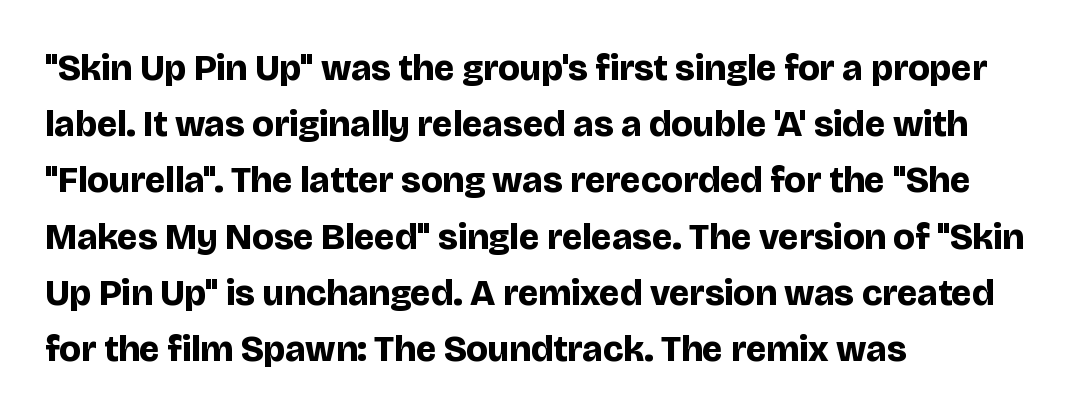
{"serif": "no", "italic": "no", "bold": "yes", "weight": "bold", "width": "normal", "stroke_contrast": "low", "x_height": "large", "monospaced": "no", "underline": "no", "align": "left", "line_spacing": "normal", "line_spacing_ratio": 1.52, "letter_spacing": "normal", "letter_spacing_em": 0.0, "glyph_px": 37}
